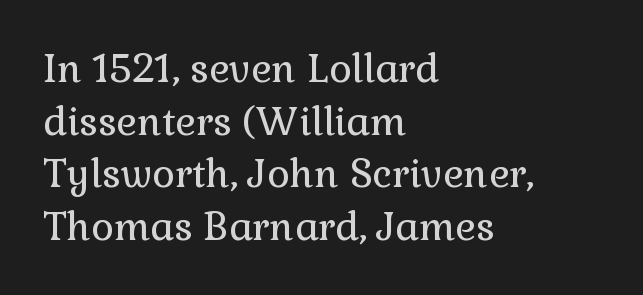
{"serif": "yes", "italic": "no", "bold": "no", "weight": "regular", "width": "normal", "stroke_contrast": "low", "x_height": "medium", "monospaced": "no", "underline": "no", "align": "left", "line_spacing": "normal", "line_spacing_ratio": 1.35, "letter_spacing": "normal", "letter_spacing_em": 0.0, "glyph_px": 39}
